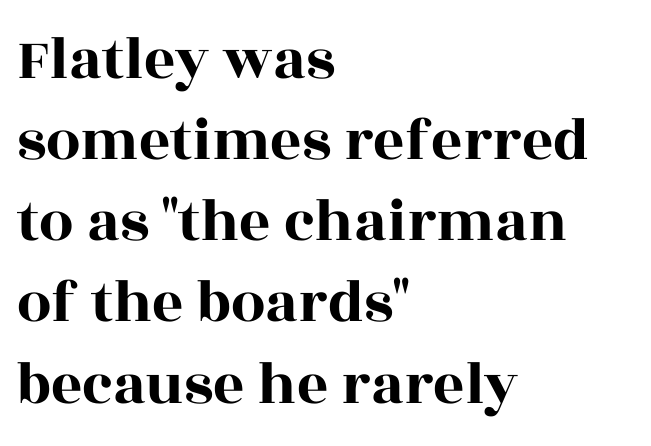
Italic: no, the glyphs are upright roman. One-word summary of the alignment: left. Descenders are the only things crossing below the line. Proportional: the letters do not fall into vertical columns. This block has exactly the height ordinary leading produces. Inter-character spacing is left at the font's built-in metrics.
